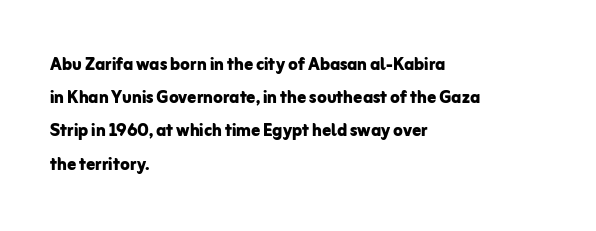
{"italic": "no", "bold": "yes", "underline": "no", "align": "left", "line_spacing": "normal", "line_spacing_ratio": 1.51, "letter_spacing": "normal", "letter_spacing_em": 0.0, "glyph_px": 22}
